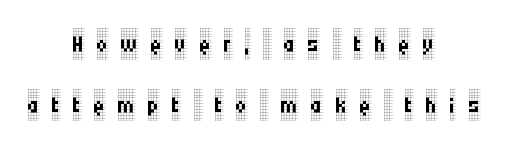
Q: Is the text bold? A: No.
Q: Is the text italic (slanted)? A: No, it is upright.
Q: Is the typeface a serif or a sans-serif typeface? A: Serif.
Q: Is the text underlined? A: No.
Q: How is the paragraph aligned? A: Centered.
Q: Is the spacing between letters normal or unusually wide? A: Unusually wide.
Q: Is the spacing between lines tight, normal or loose? A: Loose.
Q: Width (condensed, normal, or wide)? A: Condensed.
Q: Stroke contrast? A: Low.
Q: x-height? A: Large.
Q: Monospaced? A: No.
